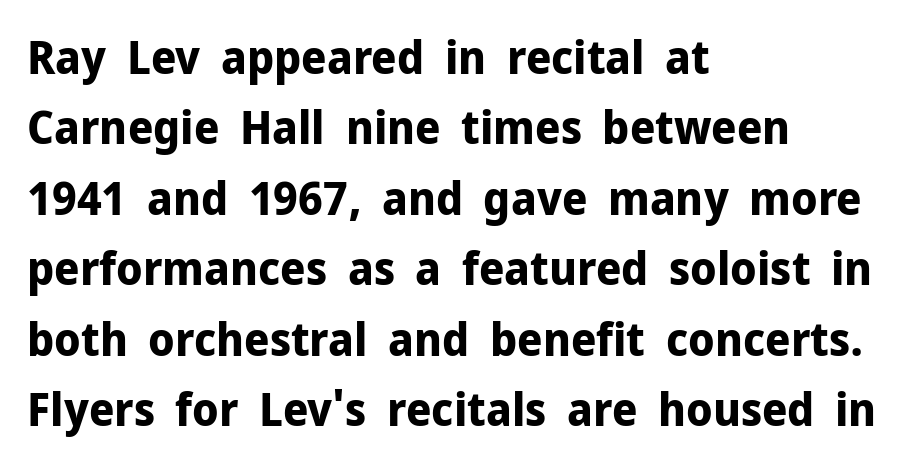
What stands out about the letter spacing? Nothing — it is the standard amount. Notice how thick the strokes are: this is what a full bold looks like. Designer's note — italics off, roman on. Each row of text sits above clean, open space.
